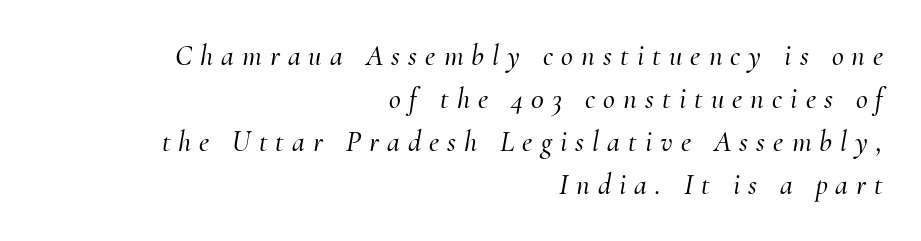
Character widths vary here, with narrow letters taking less room than wide ones. The lines in this sample share a right terminus and differ only in where they begin. The rows are spaced the way most documents space them. The letters are spread apart with noticeably loose tracking.
